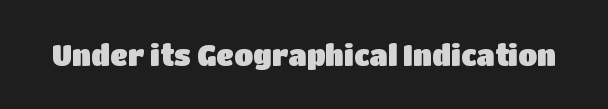
Q: Is the text italic (slanted)? A: No, it is upright.
Q: Is the typeface a serif or a sans-serif typeface? A: Sans-serif.
Q: Is the text underlined? A: No.
Q: Is the spacing between letters normal or unusually wide? A: Normal.
Q: Width (condensed, normal, or wide)? A: Normal.
Q: Stroke contrast? A: Low.
Q: x-height? A: Large.
Q: Monospaced? A: No.
